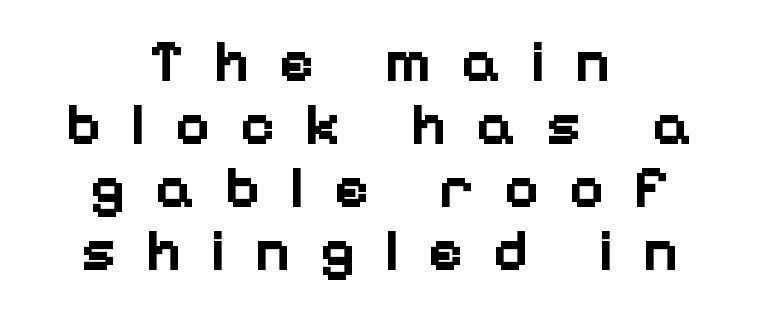
A bare baseline throughout the passage. The face used here has the dense, thick strokes of a bold. Students, observe: this is what under-led, compact text looks like. Posture: upright roman.
